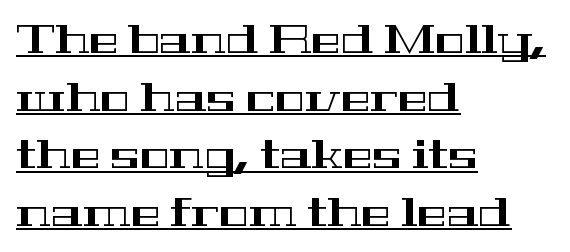
{"serif": "yes", "italic": "no", "width": "wide", "stroke_contrast": "high", "x_height": "medium", "monospaced": "no", "underline": "yes", "align": "left", "line_spacing": "normal", "line_spacing_ratio": 1.44, "letter_spacing": "normal", "letter_spacing_em": 0.0, "glyph_px": 40}
